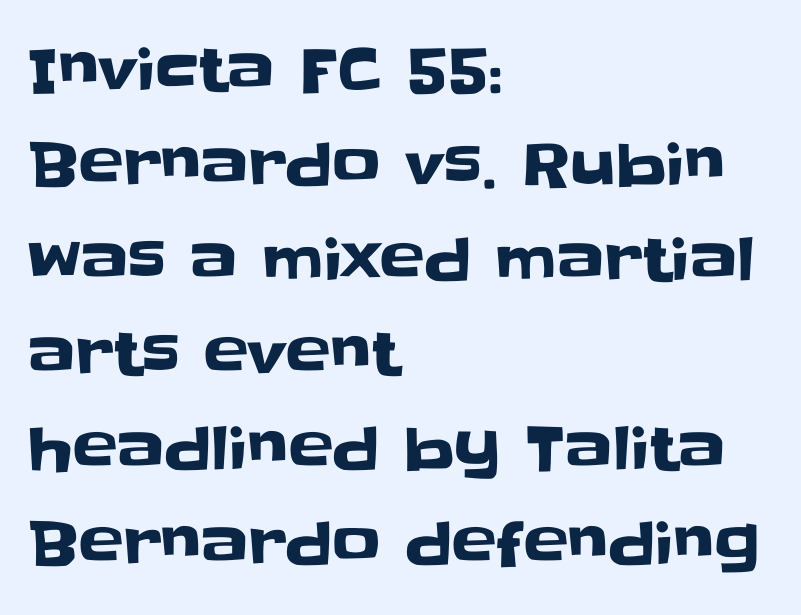
The image shows 60 px sans-serif type, upright; set left-aligned, normal line spacing (1.58x), normal letter spacing, not underlined; low stroke contrast and a large x-height.
